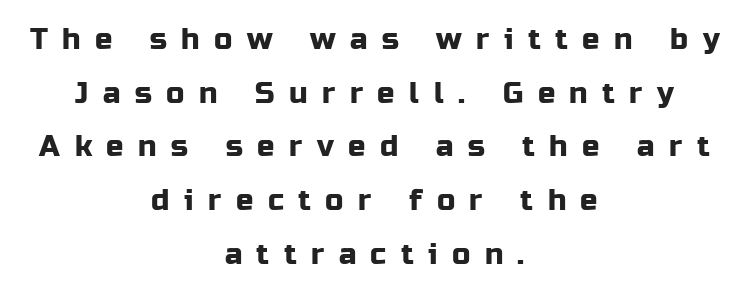
Q: Is the text italic (slanted)? A: No, it is upright.
Q: Is the typeface a serif or a sans-serif typeface? A: Sans-serif.
Q: Is the text underlined? A: No.
Q: How is the paragraph aligned? A: Centered.
Q: Is the spacing between letters normal or unusually wide? A: Unusually wide.
Q: Width (condensed, normal, or wide)? A: Normal.
Q: Stroke contrast? A: Low.
Q: x-height? A: Medium.
Q: Monospaced? A: No.
